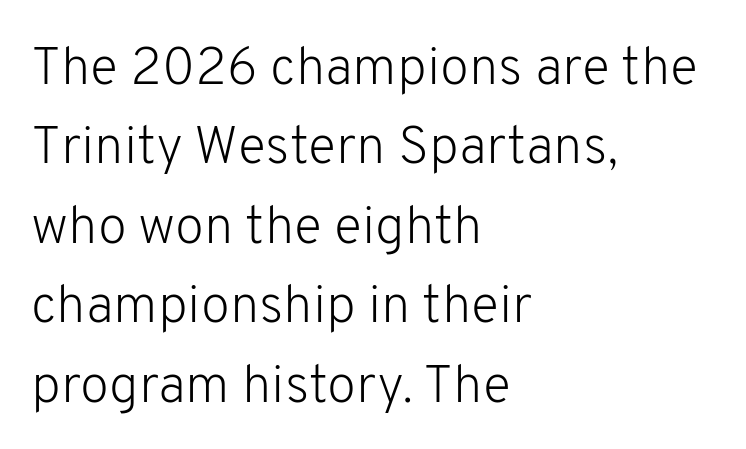
Rule under the text: the space is simply empty. Heft: none added — not bold. Spacing verdict: proportional, widths tailored to each character. This sample is left-justified, so line endings fall wherever the words run out. The tracking reads as untouched default to a designer's eye.
